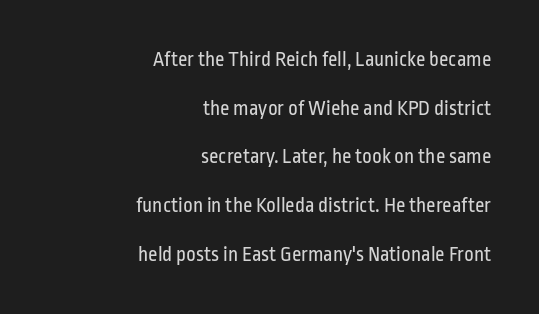
The image shows 21 px text type, upright; set right-aligned, loose line spacing (2.32x), normal letter spacing, not underlined.
